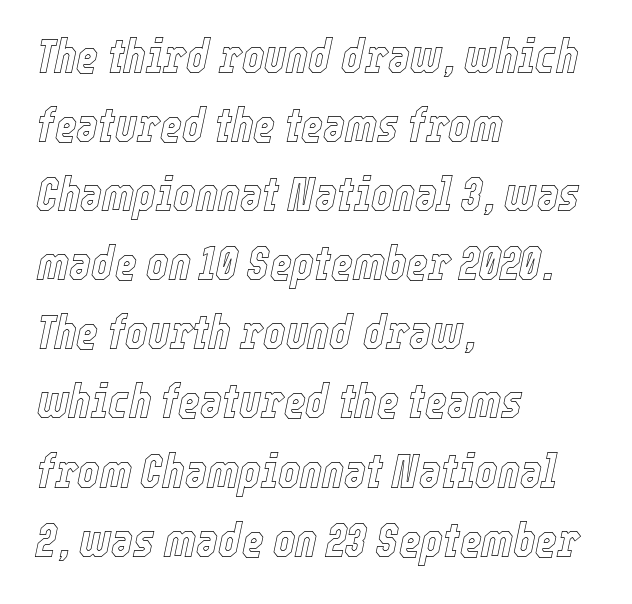
{"italic": "yes", "lean": "right", "slant_degrees": 12, "width": "condensed", "x_height": "medium", "monospaced": "no", "underline": "no", "align": "left", "line_spacing": "normal", "line_spacing_ratio": 1.47, "letter_spacing": "normal", "letter_spacing_em": 0.0, "glyph_px": 47}
